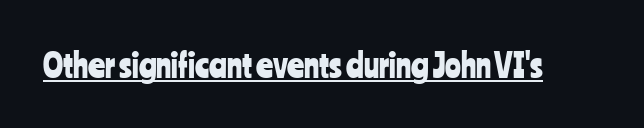
The image shows 33 px condensed sans-serif type, upright; set normal letter spacing, underlined; low stroke contrast and a medium x-height.
